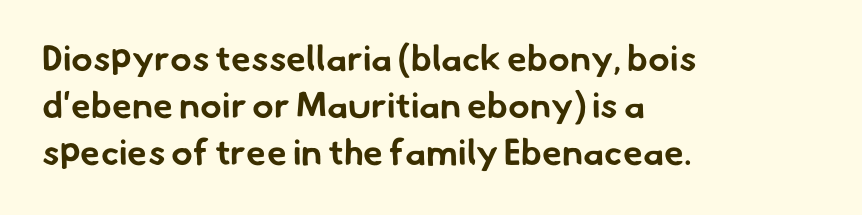
Q: Is the text bold? A: Yes.
Q: Is the typeface a serif or a sans-serif typeface? A: Sans-serif.
Q: Is the text underlined? A: No.
Q: How is the paragraph aligned? A: Left-aligned.
Q: Is the spacing between letters normal or unusually wide? A: Normal.
Q: Is the spacing between lines tight, normal or loose? A: Normal.
Q: Width (condensed, normal, or wide)? A: Normal.
Q: Stroke contrast? A: Low.
Q: x-height? A: Small.
Q: Monospaced? A: No.
